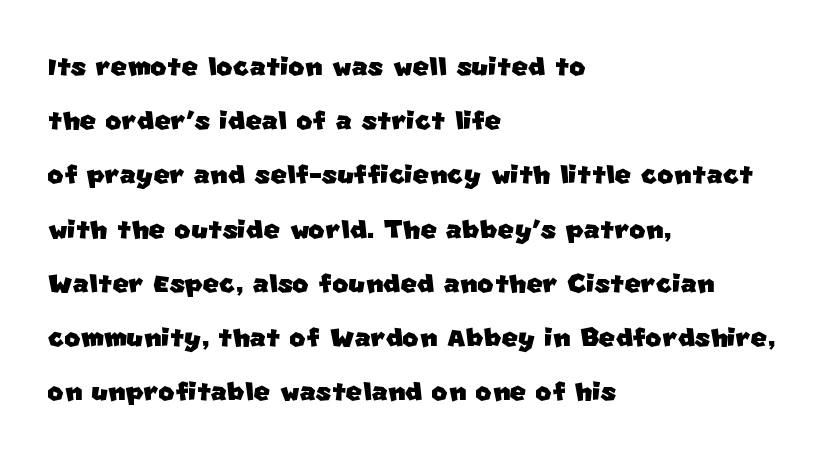
The area under the type is left untouched. Tracking here is standard; glyphs follow each other at the usual distance. Line starts are locked; line ends wander. Character widths vary here, with narrow letters taking less room than wide ones.
